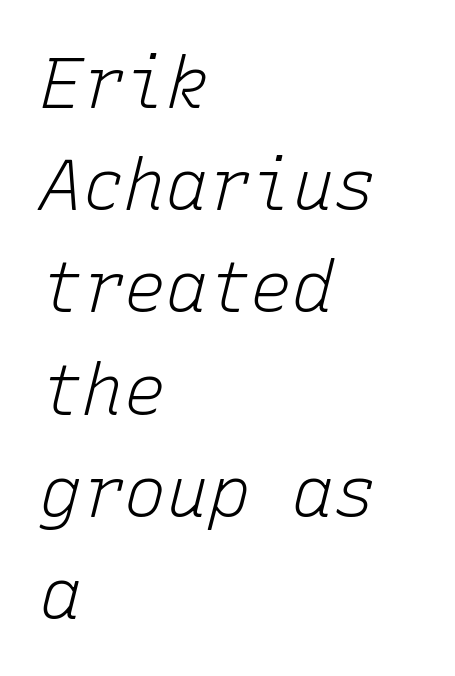
{"italic": "yes", "lean": "right", "slant_degrees": 15, "bold": "no", "weight": "light", "width": "normal", "stroke_contrast": "low", "x_height": "medium", "monospaced": "yes", "underline": "no", "align": "left", "line_spacing": "normal", "line_spacing_ratio": 1.46, "letter_spacing": "normal", "letter_spacing_em": 0.0, "glyph_px": 70}
